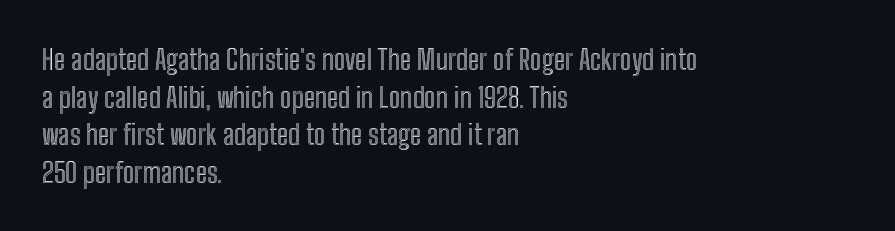
{"italic": "no", "width": "condensed", "x_height": "medium", "monospaced": "no", "underline": "no", "align": "left", "line_spacing": "normal", "line_spacing_ratio": 1.34, "letter_spacing": "normal", "letter_spacing_em": 0.0, "glyph_px": 28}
